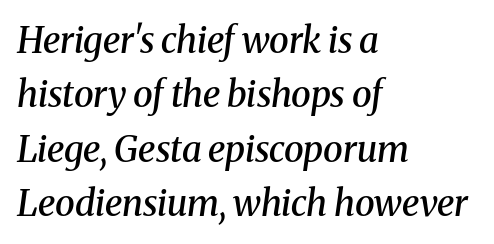
Q: Is the text bold? A: Semi-bold.
Q: Is the text italic (slanted)? A: Yes, it leans right by about 8 degrees.
Q: Is the typeface a serif or a sans-serif typeface? A: Serif.
Q: Is the text underlined? A: No.
Q: How is the paragraph aligned? A: Left-aligned.
Q: Is the spacing between letters normal or unusually wide? A: Normal.
Q: Is the spacing between lines tight, normal or loose? A: Normal.
Q: Width (condensed, normal, or wide)? A: Normal.
Q: Stroke contrast? A: Medium.
Q: x-height? A: Medium.
Q: Monospaced? A: No.
